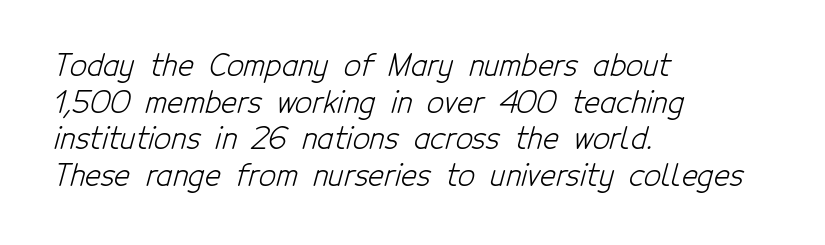
You could not count columns in this text — the font is proportionally spaced. The ragged edge is on the right, which tells us the setting is flush left. Classification — sans serif. The characters are drawn with everyday or finer stroke widths. Tracking value appears to be zero — textbook default spacing.
